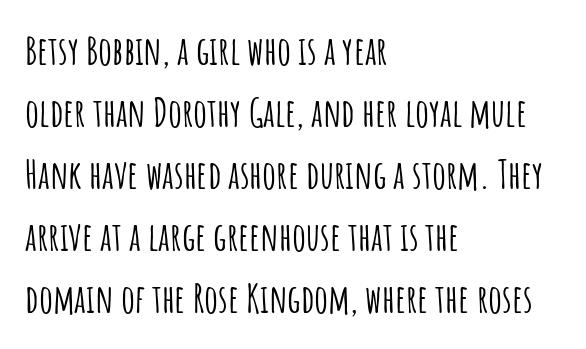
Has an underline been added? It has not. The type family on display is of the sans-serif kind. The typesetter chose a ragged-right arrangement here. The type is set solid horizontally, with unmodified tracking.
